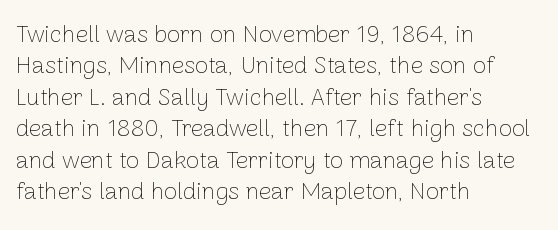
{"italic": "no", "bold": "no", "underline": "no", "align": "left", "line_spacing": "normal", "line_spacing_ratio": 1.31, "letter_spacing": "normal", "letter_spacing_em": 0.0, "glyph_px": 24}
